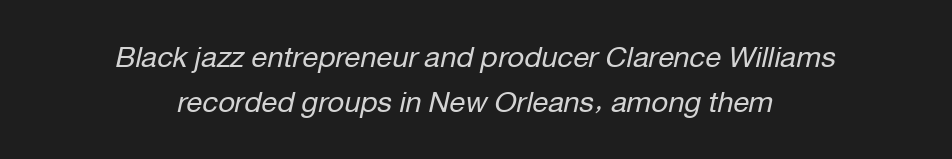
Q: Is the text bold? A: No.
Q: Is the text italic (slanted)? A: Yes, it leans right by about 12 degrees.
Q: Is the text underlined? A: No.
Q: How is the paragraph aligned? A: Centered.
Q: Is the spacing between letters normal or unusually wide? A: Normal.
Q: Is the spacing between lines tight, normal or loose? A: Normal.
Q: Width (condensed, normal, or wide)? A: Normal.
Q: Stroke contrast? A: Low.
Q: x-height? A: Medium.
Q: Monospaced? A: No.
